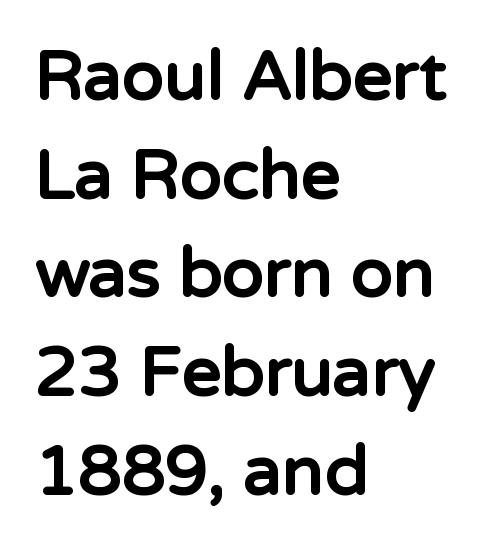
The image shows 69 px bold sans-serif type, upright; set left-aligned, normal line spacing (1.43x), normal letter spacing, not underlined; low stroke contrast and a medium x-height.
